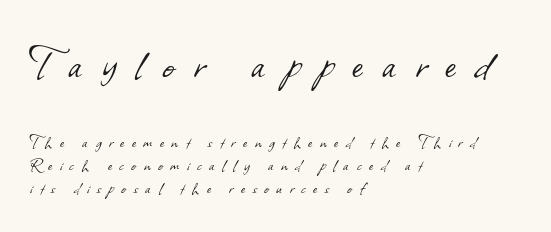
Stems here are at most as thick as an everyday book face. A typesetter would call this proportional, since set widths differ per character. The text was rendered using a sans face with plain stroke endings. If you drew a ruler down the left edge, every line would touch it. The line-height multiplier appears low, near solid setting. Top chunk: large. Bottom chunk: small.
